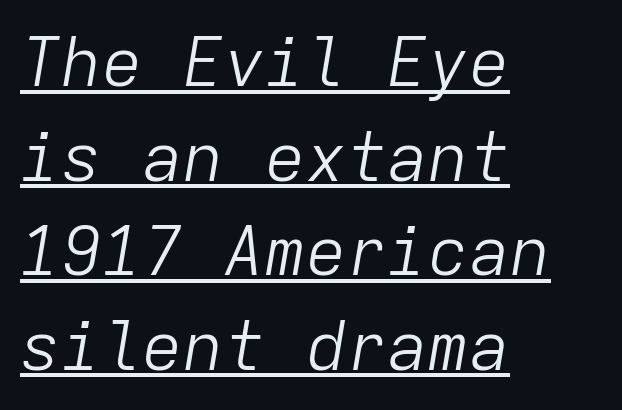
{"italic": "yes", "lean": "right", "slant_degrees": 9, "bold": "no", "weight": "light", "width": "normal", "stroke_contrast": "low", "x_height": "medium", "monospaced": "yes", "underline": "yes", "align": "left", "line_spacing": "normal", "line_spacing_ratio": 1.39, "letter_spacing": "normal", "letter_spacing_em": 0.0, "glyph_px": 68}
